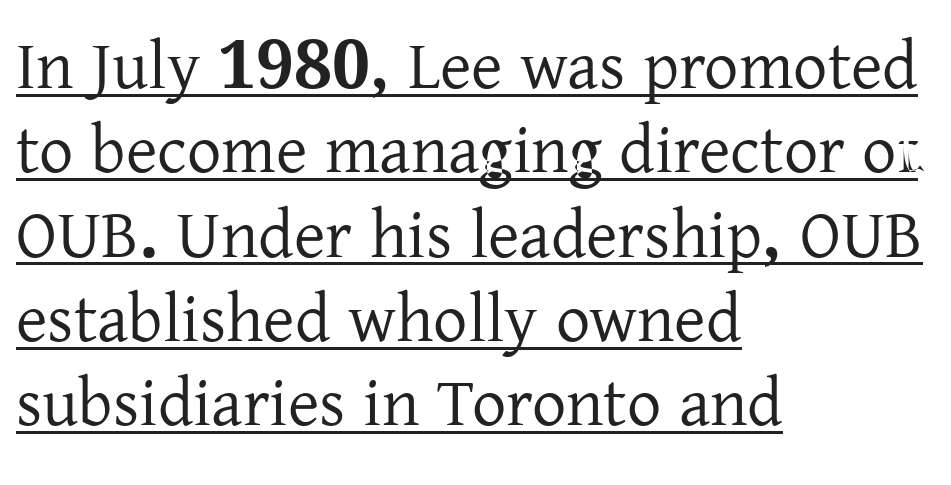
{"serif": "yes", "italic": "no", "width": "normal", "stroke_contrast": "low", "x_height": "medium", "monospaced": "no", "underline": "yes", "align": "left", "line_spacing_ratio": 1.24, "letter_spacing": "normal", "letter_spacing_em": 0.0, "glyph_px": 68}
